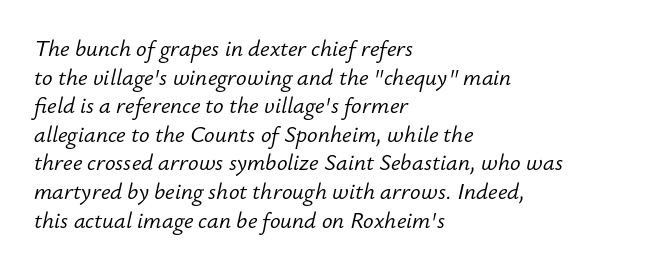
Q: Is the text bold? A: No.
Q: Is the text italic (slanted)? A: Yes, it leans right by about 12 degrees.
Q: Is the text underlined? A: No.
Q: How is the paragraph aligned? A: Left-aligned.
Q: Is the spacing between letters normal or unusually wide? A: Normal.
Q: Is the spacing between lines tight, normal or loose? A: Normal.
